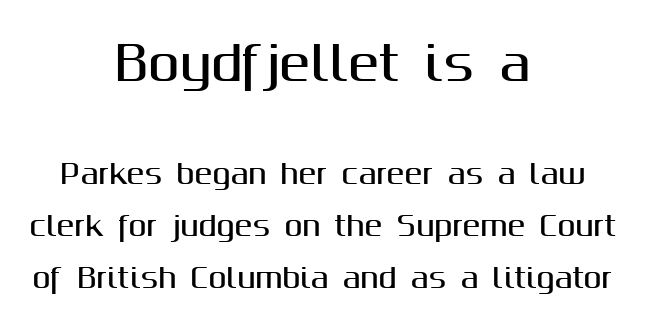
Q: Is the text italic (slanted)? A: No, it is upright.
Q: Is the typeface a serif or a sans-serif typeface? A: Sans-serif.
Q: Is the text underlined? A: No.
Q: How is the paragraph aligned? A: Centered.
Q: Is the spacing between letters normal or unusually wide? A: Normal.
Q: Is the spacing between lines tight, normal or loose? A: Loose.
Q: Which block of text is set in a larger size, the first (top) or the second (bottom)? A: The first (top) one.
Q: Width (condensed, normal, or wide)? A: Normal.
Q: Stroke contrast? A: Medium.
Q: x-height? A: Medium.
Q: Monospaced? A: No.
